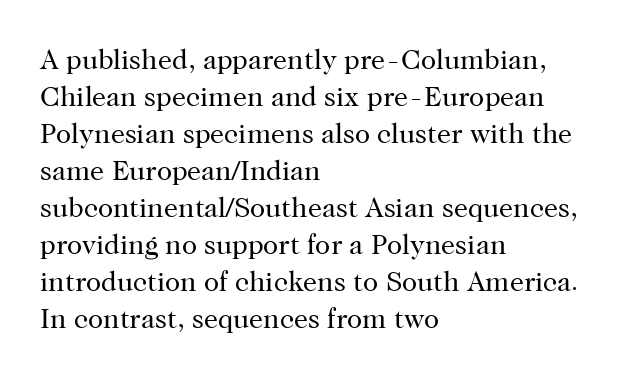
Italic: no, the glyphs are upright roman. The ragged edge is on the right, which tells us the setting is flush left. These lines are rendered in a variable-pitch font. Each row of text sits above clean, open space. A typesetter would label this face a serif.
